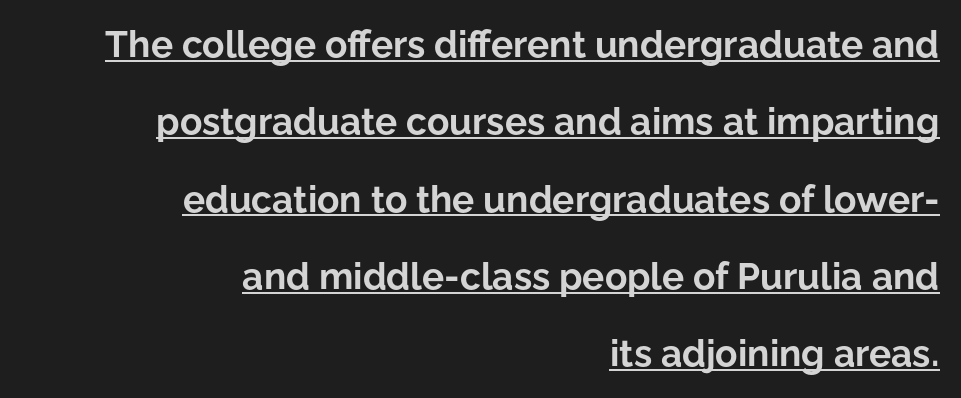
{"serif": "no", "italic": "no", "bold": "yes", "weight": "bold", "width": "normal", "stroke_contrast": "low", "x_height": "medium", "monospaced": "no", "underline": "yes", "align": "right", "line_spacing": "loose", "line_spacing_ratio": 2.09, "letter_spacing": "normal", "letter_spacing_em": 0.0, "glyph_px": 37}
